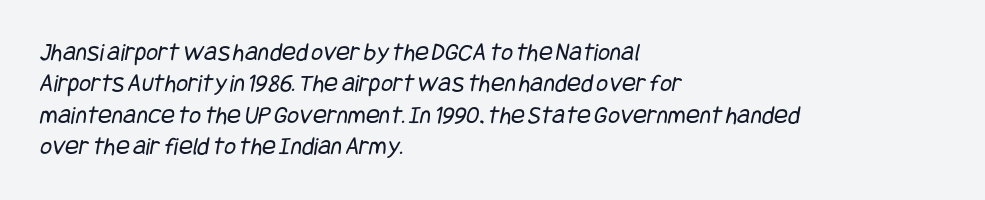
Q: Is the text bold? A: No.
Q: Is the text underlined? A: No.
Q: How is the paragraph aligned? A: Left-aligned.
Q: Is the spacing between letters normal or unusually wide? A: Normal.
